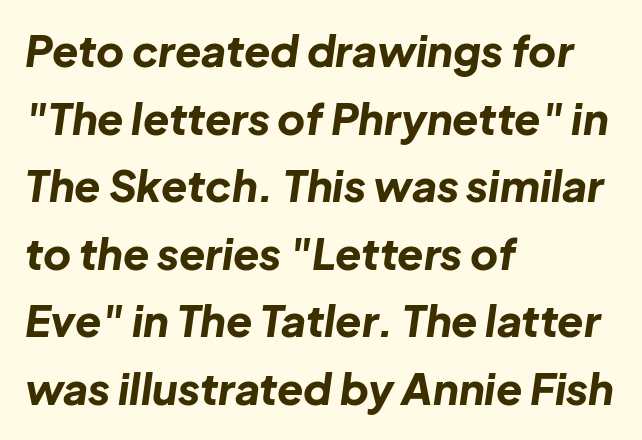
Q: Is the text bold? A: Yes.
Q: Is the text italic (slanted)? A: Yes, it leans right by about 8 degrees.
Q: Is the text underlined? A: No.
Q: How is the paragraph aligned? A: Left-aligned.
Q: Is the spacing between letters normal or unusually wide? A: Normal.
Q: Is the spacing between lines tight, normal or loose? A: Normal.
Q: Width (condensed, normal, or wide)? A: Normal.
Q: Stroke contrast? A: Low.
Q: x-height? A: Medium.
Q: Monospaced? A: No.
